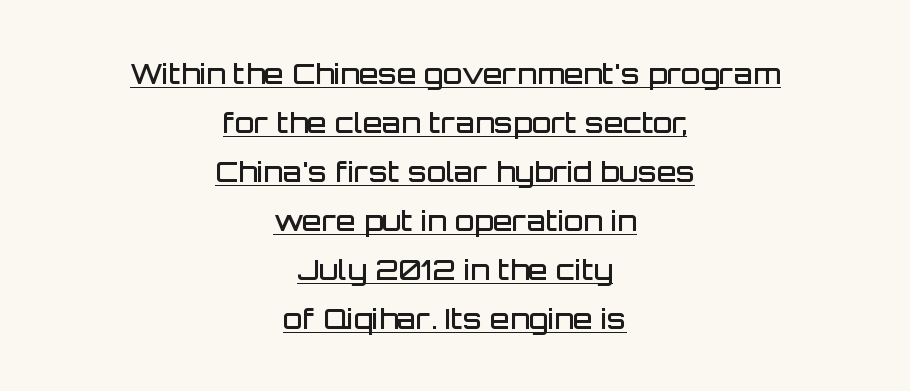
Q: Is the text bold? A: Semi-bold.
Q: Is the text italic (slanted)? A: No, it is upright.
Q: Is the typeface a serif or a sans-serif typeface? A: Sans-serif.
Q: Is the text underlined? A: Yes.
Q: How is the paragraph aligned? A: Centered.
Q: Is the spacing between letters normal or unusually wide? A: Normal.
Q: Width (condensed, normal, or wide)? A: Normal.
Q: Stroke contrast? A: Low.
Q: x-height? A: Large.
Q: Monospaced? A: No.
